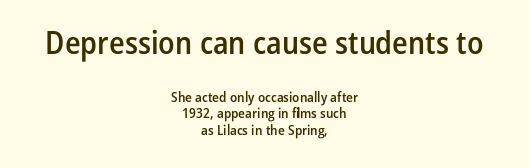
The rendering positions every line midway between the sides. Leading: reduced. Notice how the stems are strictly vertical — no italics here. Standard letterfit; no display-style spreading of the glyphs.
